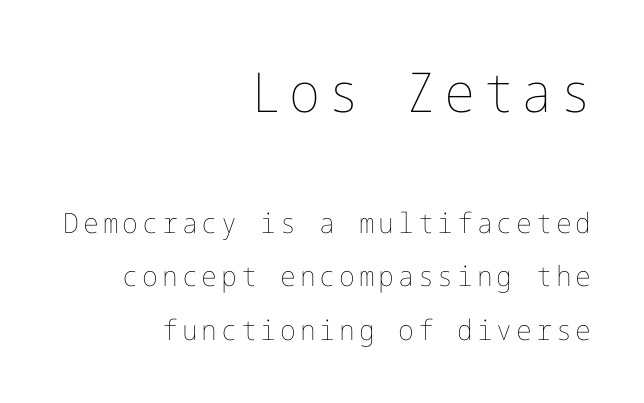
Q: Is the text bold? A: No.
Q: Is the text italic (slanted)? A: No, it is upright.
Q: Is the text underlined? A: No.
Q: How is the paragraph aligned? A: Right-aligned.
Q: Is the spacing between lines tight, normal or loose? A: Loose.
Q: Which block of text is set in a larger size, the first (top) or the second (bottom)? A: The first (top) one.
Q: Width (condensed, normal, or wide)? A: Normal.
Q: Stroke contrast? A: Low.
Q: x-height? A: Medium.
